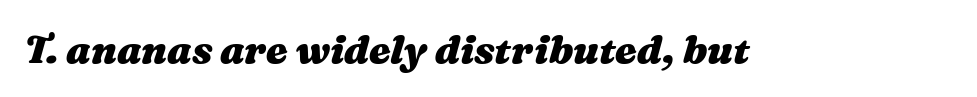
The image shows 39 px heavy, wide type, italic (leaning right); set normal letter spacing, not underlined; medium stroke contrast and a medium x-height.
